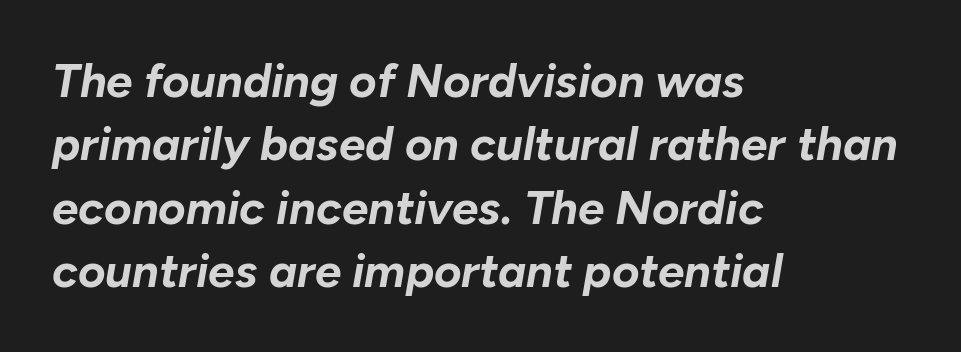
The face used here has a pronounced slope to its letters. The rows are spaced the way most documents space them. The letters are bold, with thick, heavy strokes. No extra tracking has been applied to these lines.
